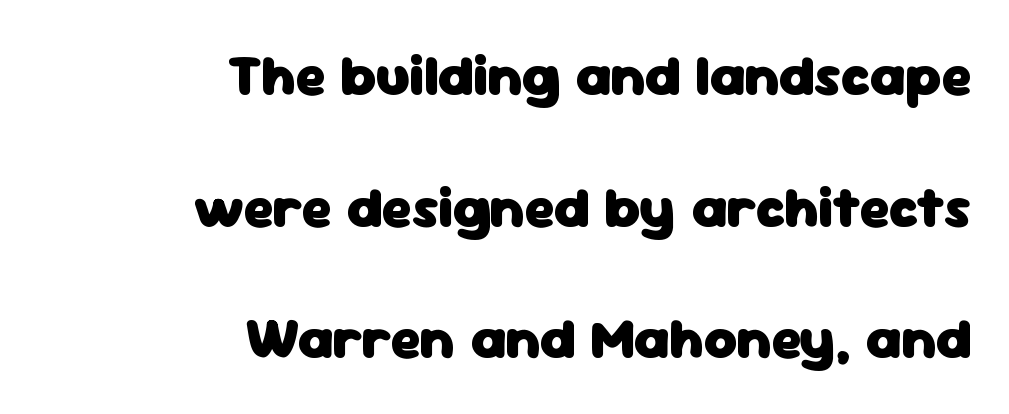
The image shows 57 px heavy sans-serif type, upright; set right-aligned, loose line spacing (2.31x), normal letter spacing, not underlined; low stroke contrast and a medium x-height.
